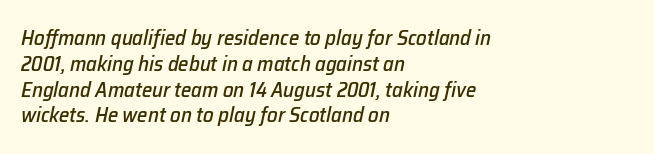
Q: Is the text italic (slanted)? A: Yes, it leans right by about 12 degrees.
Q: Is the text underlined? A: No.
Q: How is the paragraph aligned? A: Left-aligned.
Q: Is the spacing between letters normal or unusually wide? A: Normal.
